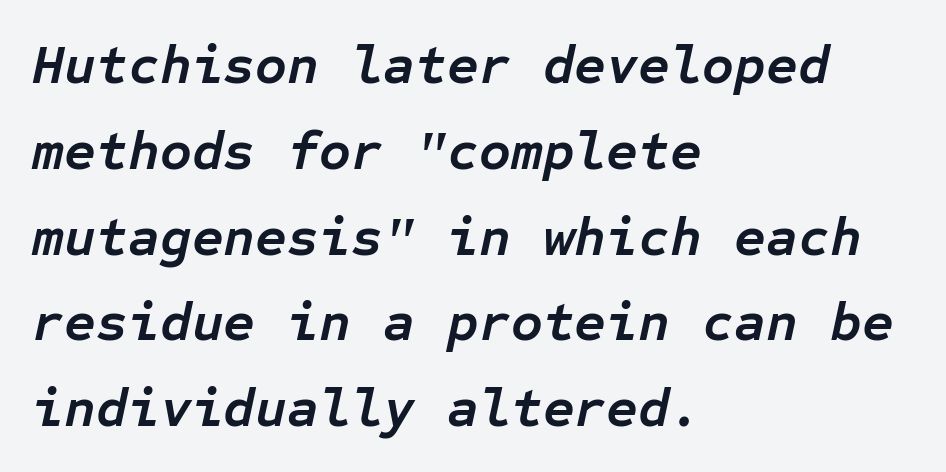
Q: Is the text bold? A: Yes.
Q: Is the text italic (slanted)? A: Yes, it leans right by about 12 degrees.
Q: Is the text underlined? A: No.
Q: How is the paragraph aligned? A: Left-aligned.
Q: Is the spacing between letters normal or unusually wide? A: Normal.
Q: Is the spacing between lines tight, normal or loose? A: Normal.
Q: Width (condensed, normal, or wide)? A: Normal.
Q: Stroke contrast? A: Low.
Q: x-height? A: Medium.
Q: Monospaced? A: Yes.
